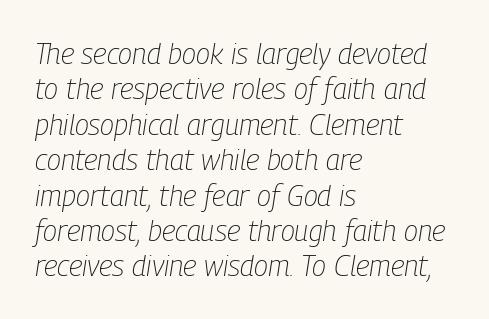
{"italic": "yes", "lean": "right", "slant_degrees": 9, "bold": "no", "weight": "light", "width": "condensed", "stroke_contrast": "low", "x_height": "medium", "monospaced": "no", "underline": "no", "align": "left", "line_spacing_ratio": 1.22, "letter_spacing": "normal", "letter_spacing_em": 0.0, "glyph_px": 29}
